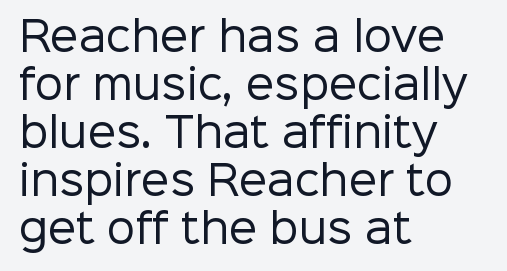
{"serif": "no", "italic": "no", "bold": "no", "weight": "regular", "width": "normal", "stroke_contrast": "low", "x_height": "medium", "monospaced": "no", "underline": "no", "align": "left", "line_spacing_ratio": 1.2, "letter_spacing": "normal", "letter_spacing_em": 0.0, "glyph_px": 40}
